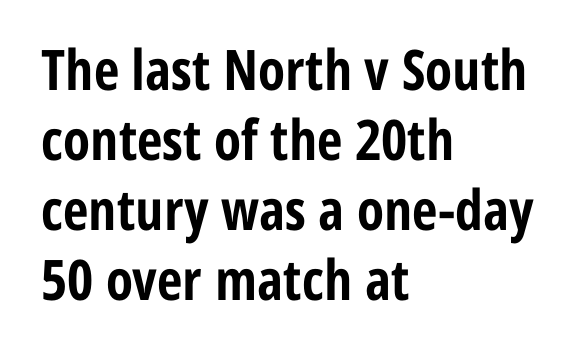
{"serif": "no", "italic": "no", "bold": "yes", "weight": "bold", "width": "condensed", "stroke_contrast": "low", "x_height": "medium", "monospaced": "no", "underline": "no", "align": "left", "line_spacing": "normal", "line_spacing_ratio": 1.25, "letter_spacing": "normal", "letter_spacing_em": 0.0, "glyph_px": 56}
